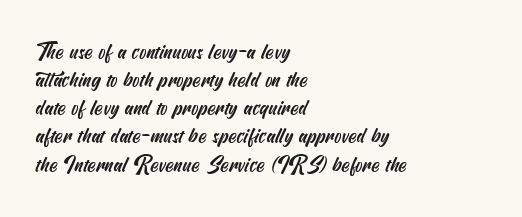
Q: Is the text underlined? A: No.
Q: How is the paragraph aligned? A: Left-aligned.
Q: Is the spacing between letters normal or unusually wide? A: Normal.
Q: Is the spacing between lines tight, normal or loose? A: Normal.
